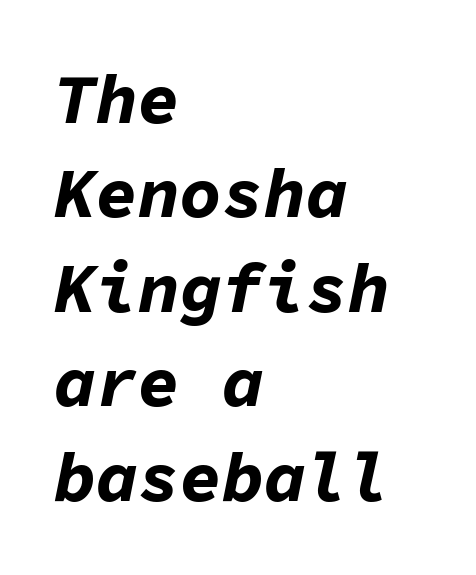
The image shows 70 px bold type, italic (leaning right), monospaced; set left-aligned, normal line spacing (1.35x), normal letter spacing, not underlined; low stroke contrast and a medium x-height.
